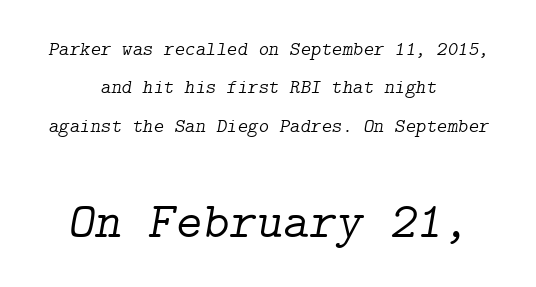
Every row of glyphs is offset so its center matches the block's center. Each word holds together tightly as a unit, with standard inter-letter gaps. Vertical spacing — loose. Decoration check: the copy has no underline. The axis of the letterforms is tilted away from vertical.
